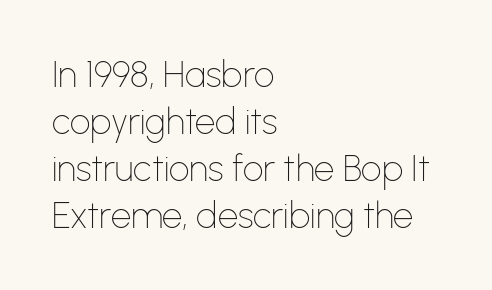
This is roman type, the default non-slanted kind. No extra tracking has been applied to these lines. Does the type have serifs? No, each stem ends abruptly. A bare baseline throughout the passage.
